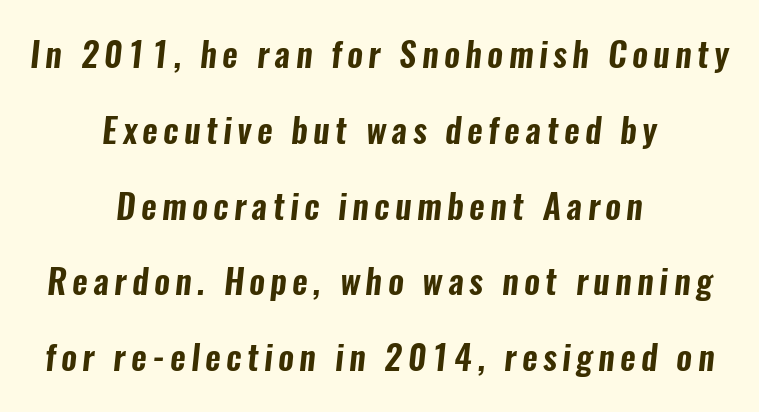
Q: Is the typeface a serif or a sans-serif typeface? A: Sans-serif.
Q: Is the text underlined? A: No.
Q: How is the paragraph aligned? A: Centered.
Q: Is the spacing between lines tight, normal or loose? A: Loose.
Q: Width (condensed, normal, or wide)? A: Condensed.
Q: Stroke contrast? A: Low.
Q: x-height? A: Medium.
Q: Monospaced? A: No.
